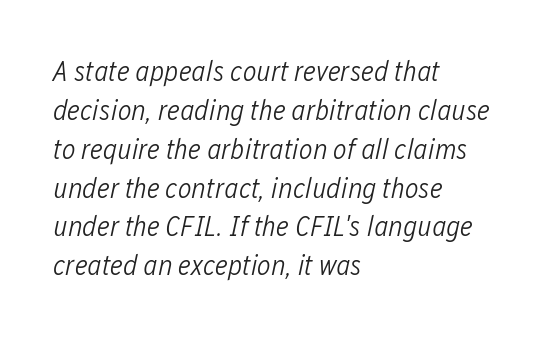
{"italic": "yes", "lean": "right", "slant_degrees": 12, "bold": "no", "weight": "light", "width": "condensed", "stroke_contrast": "low", "x_height": "medium", "monospaced": "no", "underline": "no", "align": "left", "line_spacing": "normal", "line_spacing_ratio": 1.34, "letter_spacing": "normal", "letter_spacing_em": 0.0, "glyph_px": 29}
